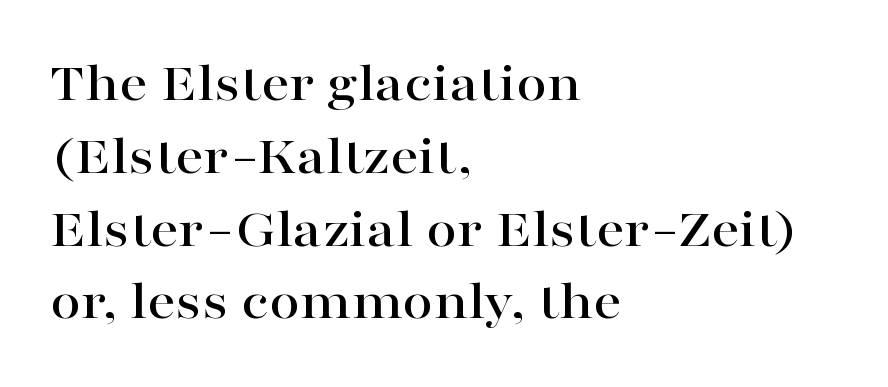
Q: Is the text italic (slanted)? A: No, it is upright.
Q: Is the typeface a serif or a sans-serif typeface? A: Serif.
Q: Is the text underlined? A: No.
Q: How is the paragraph aligned? A: Left-aligned.
Q: Is the spacing between letters normal or unusually wide? A: Normal.
Q: Is the spacing between lines tight, normal or loose? A: Normal.
Q: Width (condensed, normal, or wide)? A: Wide.
Q: Stroke contrast? A: High.
Q: x-height? A: Medium.
Q: Monospaced? A: No.
